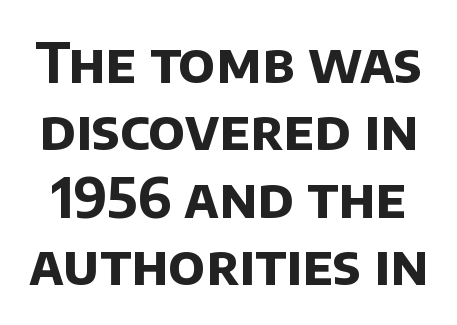
The image shows 54 px bold sans-serif type; set normal line spacing (1.25x), normal letter spacing, not underlined; low stroke contrast and a large x-height.
